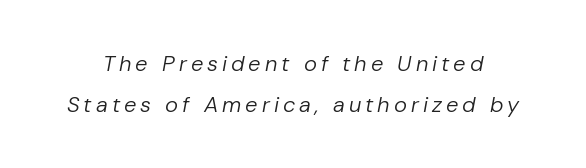
{"italic": "yes", "lean": "right", "slant_degrees": 10, "bold": "no", "underline": "no", "line_spacing_ratio": 1.86, "glyph_px": 22}
